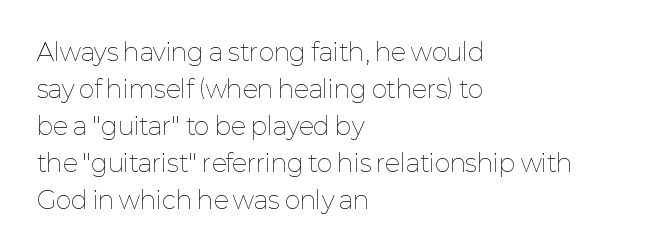
{"italic": "no", "bold": "no", "underline": "no", "align": "left", "line_spacing": "normal", "line_spacing_ratio": 1.54, "letter_spacing": "normal", "letter_spacing_em": 0.0, "glyph_px": 24}
